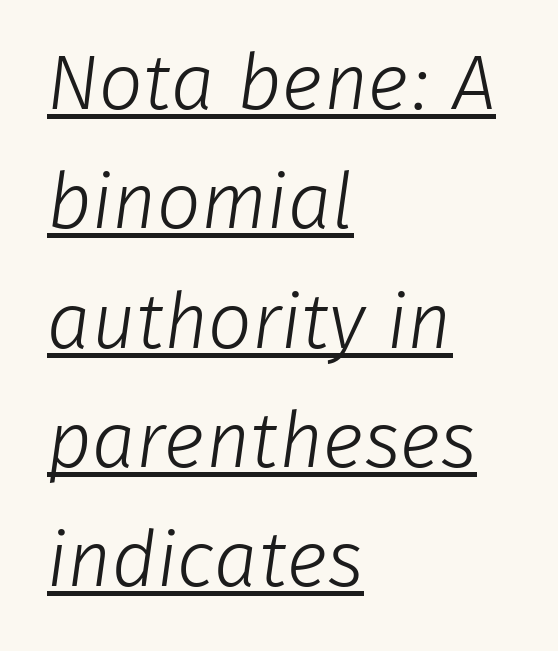
{"serif": "no", "bold": "no", "weight": "light", "width": "normal", "stroke_contrast": "low", "x_height": "medium", "monospaced": "no", "underline": "yes", "align": "left", "line_spacing": "normal", "line_spacing_ratio": 1.53, "letter_spacing": "normal", "letter_spacing_em": 0.0, "glyph_px": 78}
